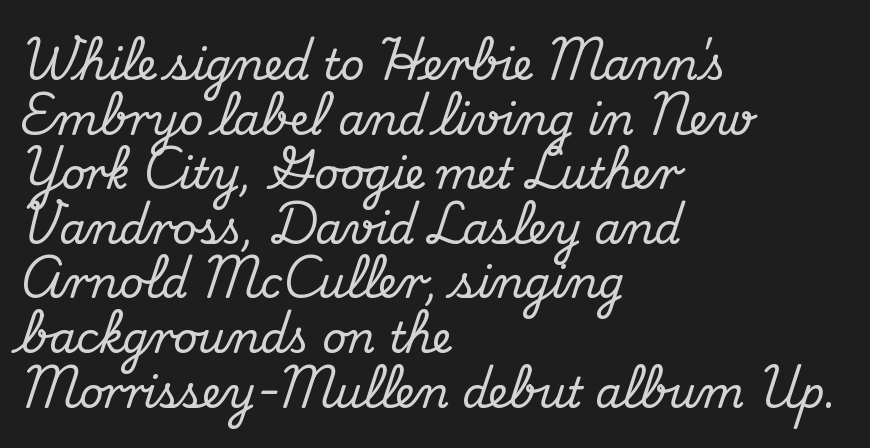
Q: Is the text italic (slanted)? A: Yes.
Q: Is the typeface a serif or a sans-serif typeface? A: Serif.
Q: Is the text underlined? A: No.
Q: How is the paragraph aligned? A: Left-aligned.
Q: Is the spacing between letters normal or unusually wide? A: Normal.
Q: Is the spacing between lines tight, normal or loose? A: Normal.
Q: Width (condensed, normal, or wide)? A: Normal.
Q: Stroke contrast? A: Medium.
Q: x-height? A: Small.
Q: Monospaced? A: No.
